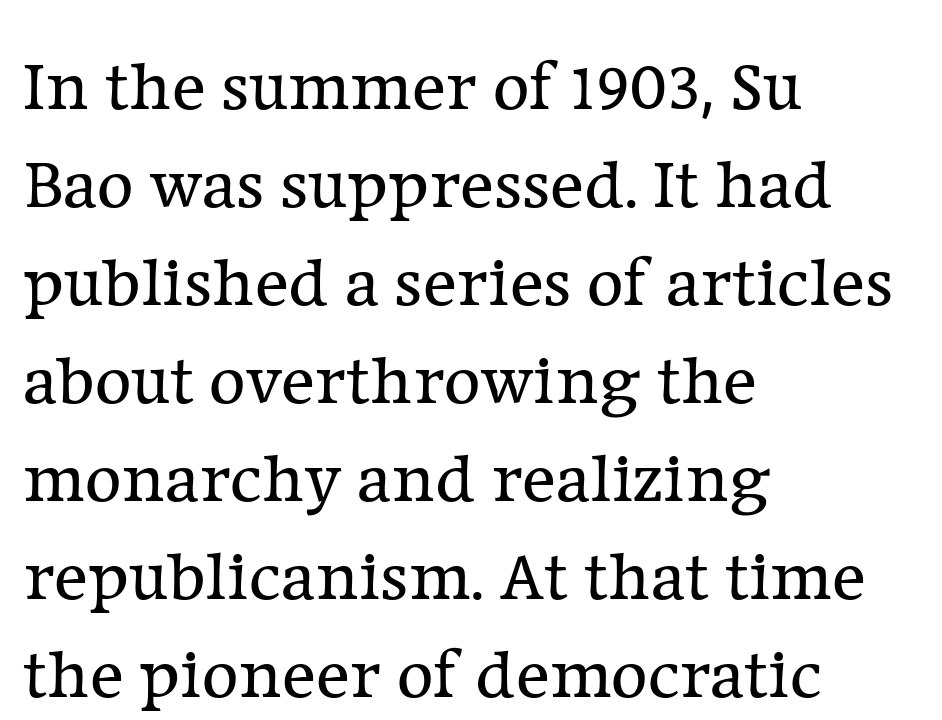
{"serif": "yes", "italic": "no", "bold": "no", "weight": "regular", "width": "normal", "stroke_contrast": "low", "x_height": "medium", "monospaced": "no", "underline": "no", "align": "left", "line_spacing": "normal", "line_spacing_ratio": 1.38, "letter_spacing": "normal", "letter_spacing_em": 0.0, "glyph_px": 71}
